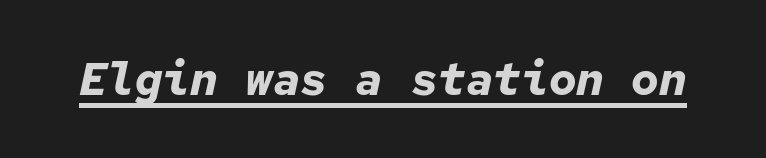
The image shows 46 px bold type, italic (leaning right), monospaced; set normal letter spacing, underlined; low stroke contrast and a medium x-height.
